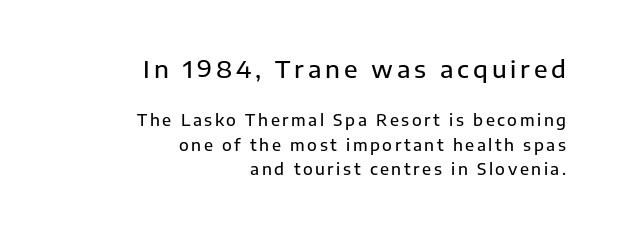
Q: Is the text italic (slanted)? A: No, it is upright.
Q: Is the text underlined? A: No.
Q: How is the paragraph aligned? A: Right-aligned.
Q: Is the spacing between lines tight, normal or loose? A: Normal.
Q: Which block of text is set in a larger size, the first (top) or the second (bottom)? A: The first (top) one.
